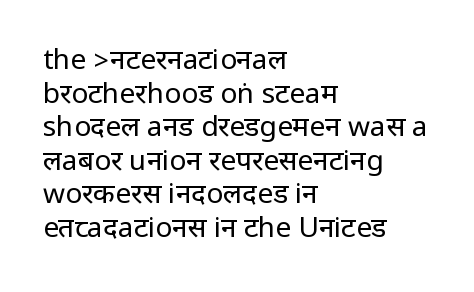
Q: Is the text bold? A: No.
Q: Is the text italic (slanted)? A: No, it is upright.
Q: Is the typeface a serif or a sans-serif typeface? A: Sans-serif.
Q: Is the text underlined? A: No.
Q: How is the paragraph aligned? A: Left-aligned.
Q: Is the spacing between letters normal or unusually wide? A: Normal.
Q: Width (condensed, normal, or wide)? A: Condensed.
Q: Stroke contrast? A: Low.
